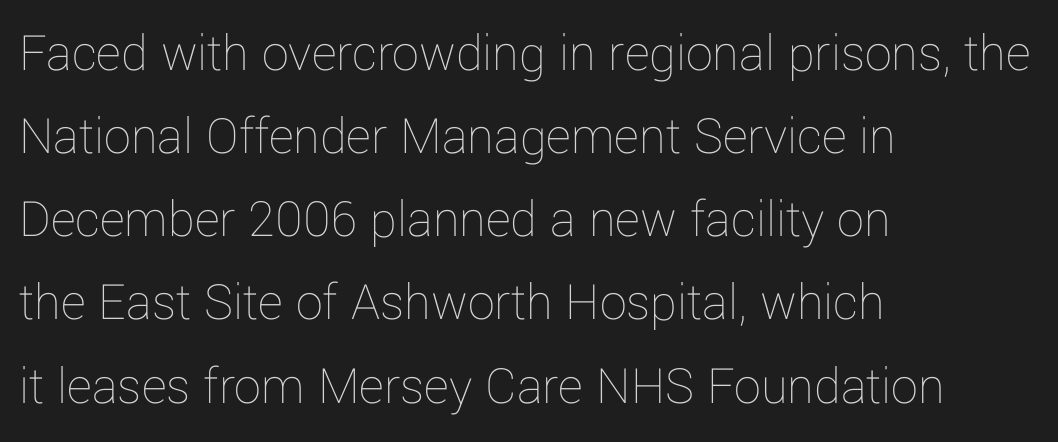
{"italic": "no", "bold": "no", "weight": "thin", "width": "normal", "stroke_contrast": "low", "x_height": "medium", "monospaced": "no", "underline": "no", "align": "left", "line_spacing": "normal", "line_spacing_ratio": 1.54, "letter_spacing": "normal", "letter_spacing_em": 0.0, "glyph_px": 54}
